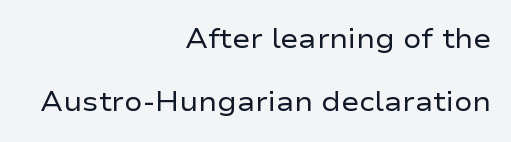
Q: Is the text bold? A: No.
Q: Is the text italic (slanted)? A: No, it is upright.
Q: Is the text underlined? A: No.
Q: How is the paragraph aligned? A: Right-aligned.
Q: Is the spacing between letters normal or unusually wide? A: Normal.
Q: Is the spacing between lines tight, normal or loose? A: Loose.
